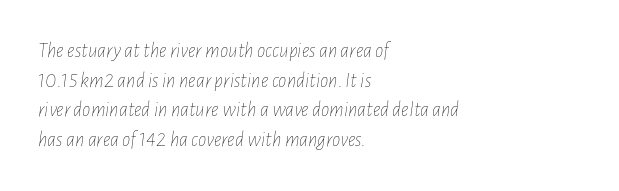
The image shows 21 px text type, italic (leaning right); set left-aligned, normal line spacing (1.41x), normal letter spacing, not underlined.
